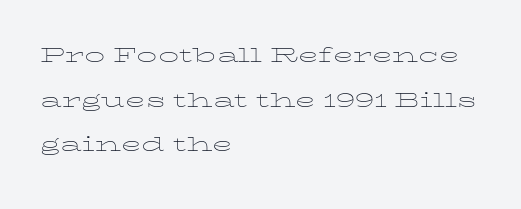
{"italic": "no", "bold": "no", "underline": "no", "align": "left", "line_spacing": "normal", "line_spacing_ratio": 1.65, "letter_spacing": "normal", "letter_spacing_em": 0.0, "glyph_px": 27}
